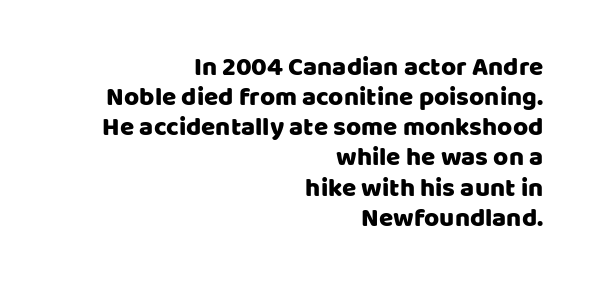
The image shows 26 px text type, upright; set right-aligned, line spacing 1.16x, normal letter spacing, not underlined.
